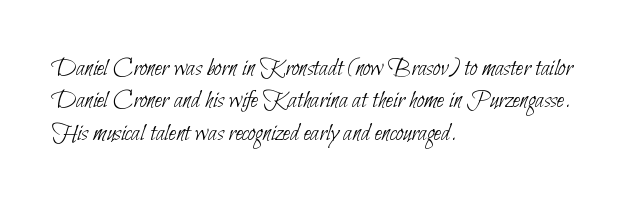
Q: Is the text bold? A: No.
Q: Is the text underlined? A: No.
Q: How is the paragraph aligned? A: Left-aligned.
Q: Is the spacing between letters normal or unusually wide? A: Normal.
Q: Is the spacing between lines tight, normal or loose? A: Normal.
